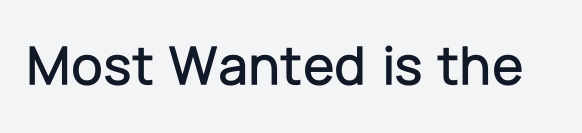
Q: Is the text italic (slanted)? A: No, it is upright.
Q: Is the typeface a serif or a sans-serif typeface? A: Sans-serif.
Q: Is the text underlined? A: No.
Q: Is the spacing between letters normal or unusually wide? A: Normal.
Q: Width (condensed, normal, or wide)? A: Normal.
Q: Stroke contrast? A: Low.
Q: x-height? A: Medium.
Q: Monospaced? A: No.
